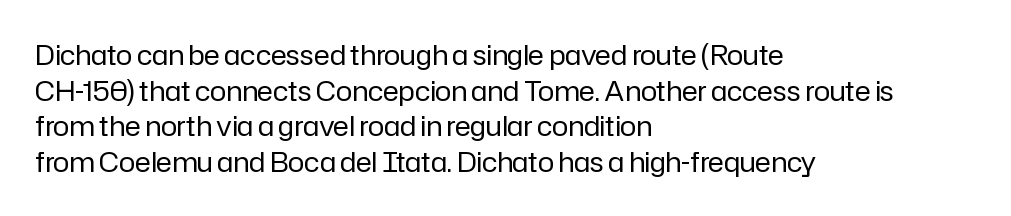
Q: Is the text bold? A: No.
Q: Is the text italic (slanted)? A: No, it is upright.
Q: Is the text underlined? A: No.
Q: How is the paragraph aligned? A: Left-aligned.
Q: Is the spacing between letters normal or unusually wide? A: Normal.
Q: Is the spacing between lines tight, normal or loose? A: Normal.
